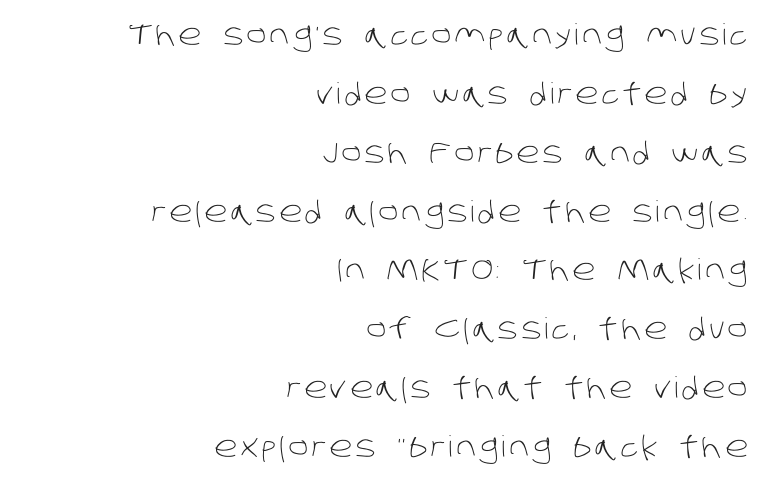
The image shows 29 px light sans-serif type; set right-aligned, loose line spacing (2.03x), not underlined; low stroke contrast and a large x-height.
